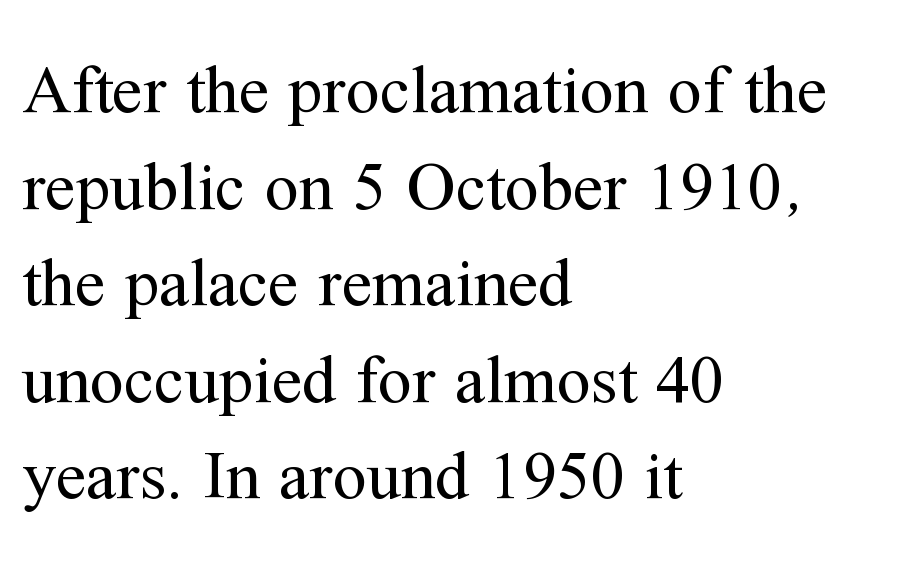
{"serif": "yes", "italic": "no", "bold": "no", "weight": "regular", "width": "normal", "stroke_contrast": "medium", "x_height": "medium", "monospaced": "no", "underline": "no", "align": "left", "line_spacing": "normal", "line_spacing_ratio": 1.42, "letter_spacing": "normal", "letter_spacing_em": 0.0, "glyph_px": 68}
